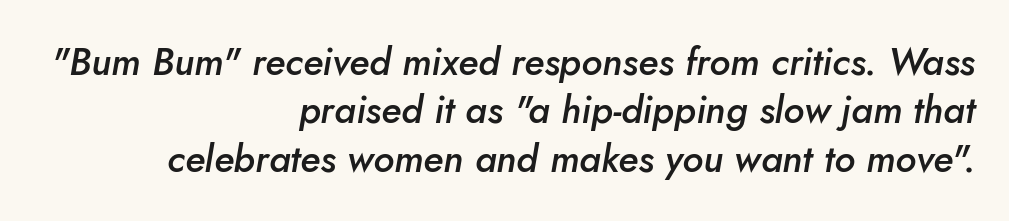
Q: Is the text bold? A: Semi-bold.
Q: Is the text italic (slanted)? A: Yes, it leans right by about 10 degrees.
Q: Is the text underlined? A: No.
Q: How is the paragraph aligned? A: Right-aligned.
Q: Is the spacing between letters normal or unusually wide? A: Normal.
Q: Is the spacing between lines tight, normal or loose? A: Normal.
Q: Width (condensed, normal, or wide)? A: Normal.
Q: Stroke contrast? A: Low.
Q: x-height? A: Small.
Q: Monospaced? A: No.
